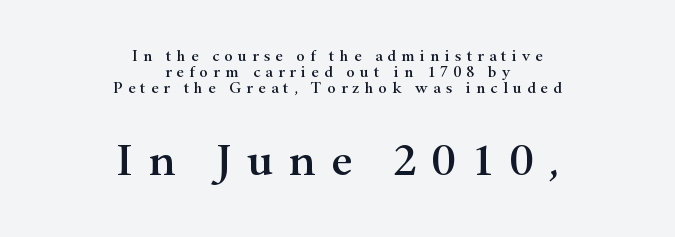
Q: Is the text italic (slanted)? A: No, it is upright.
Q: Is the typeface a serif or a sans-serif typeface? A: Serif.
Q: Is the text underlined? A: No.
Q: How is the paragraph aligned? A: Centered.
Q: Is the spacing between letters normal or unusually wide? A: Unusually wide.
Q: Is the spacing between lines tight, normal or loose? A: Tight.
Q: Which block of text is set in a larger size, the first (top) or the second (bottom)? A: The second (bottom) one.
Q: Width (condensed, normal, or wide)? A: Wide.
Q: Stroke contrast? A: High.
Q: x-height? A: Small.
Q: Monospaced? A: No.
